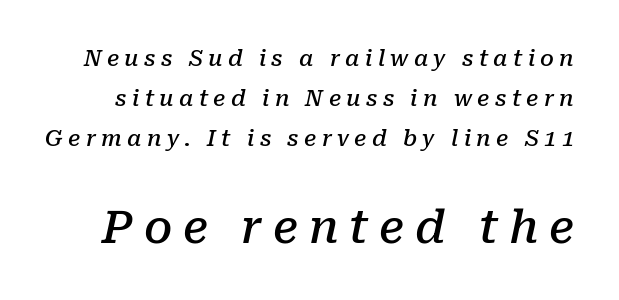
Note the varied advance widths — an 'i' is clearly narrower than an 'm'. The following chunk of copy outweighs the initial chunk in type size. Students, this is semibold: more ink than regular, less than bold. Glyph-to-glyph distance is far greater than everyday printed text. This sample uses an oblique cut, with every glyph tilted off the vertical. Observe the serifs anchoring each vertical stroke in this sample.
